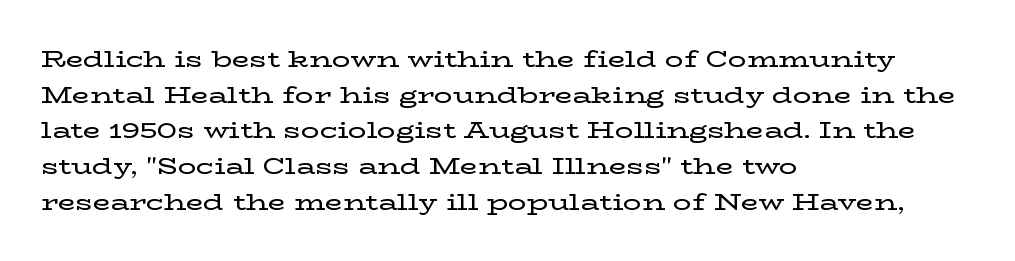
The image shows 23 px text type, upright; set left-aligned, normal line spacing (1.55x), normal letter spacing, not underlined.
